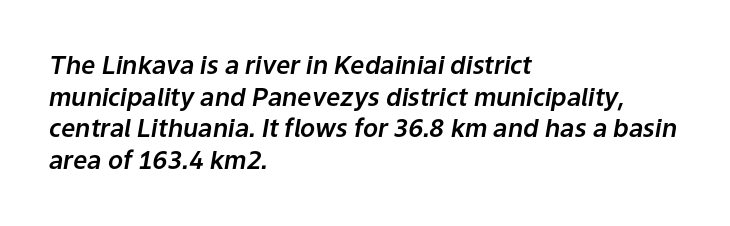
Q: Is the text italic (slanted)? A: Yes, it leans right by about 9 degrees.
Q: Is the text underlined? A: No.
Q: How is the paragraph aligned? A: Left-aligned.
Q: Is the spacing between letters normal or unusually wide? A: Normal.
Q: Is the spacing between lines tight, normal or loose? A: Normal.
